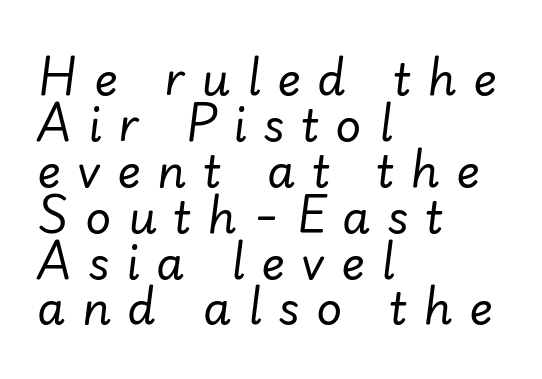
{"italic": "yes", "lean": "right", "slant_degrees": 7, "bold": "no", "weight": "regular", "width": "normal", "stroke_contrast": "low", "x_height": "small", "monospaced": "no", "underline": "no", "align": "left", "line_spacing": "tight", "line_spacing_ratio": 1.02, "letter_spacing": "wide", "letter_spacing_em": 0.37, "glyph_px": 45}
